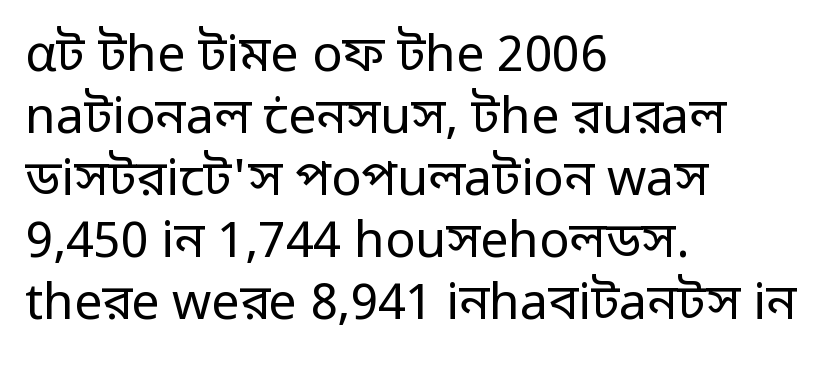
Q: Is the text bold? A: No.
Q: Is the text italic (slanted)? A: No, it is upright.
Q: Is the typeface a serif or a sans-serif typeface? A: Sans-serif.
Q: Is the text underlined? A: No.
Q: How is the paragraph aligned? A: Left-aligned.
Q: Is the spacing between letters normal or unusually wide? A: Normal.
Q: Width (condensed, normal, or wide)? A: Normal.
Q: Stroke contrast? A: Low.
Q: x-height? A: Medium.
Q: Monospaced? A: No.
